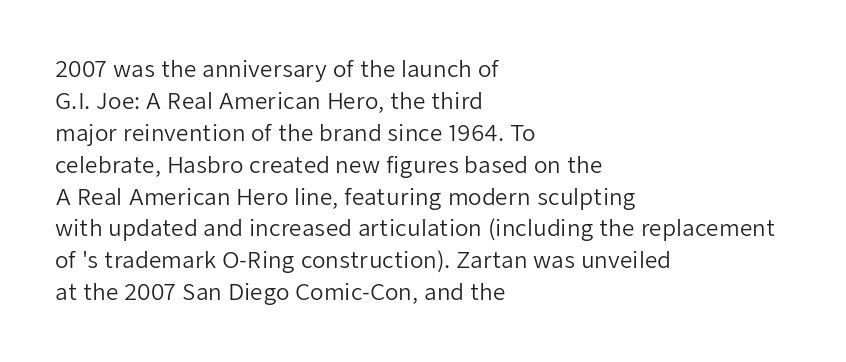
{"italic": "no", "bold": "no", "underline": "no", "align": "left", "line_spacing": "normal", "line_spacing_ratio": 1.45, "letter_spacing": "normal", "letter_spacing_em": 0.0, "glyph_px": 22}
